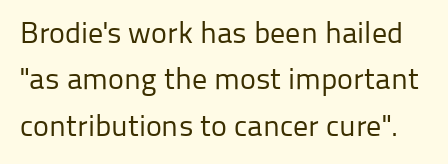
The image shows 30 px regular-weight sans-serif type, upright; set normal line spacing (1.55x), normal letter spacing, not underlined; low stroke contrast and a medium x-height.
